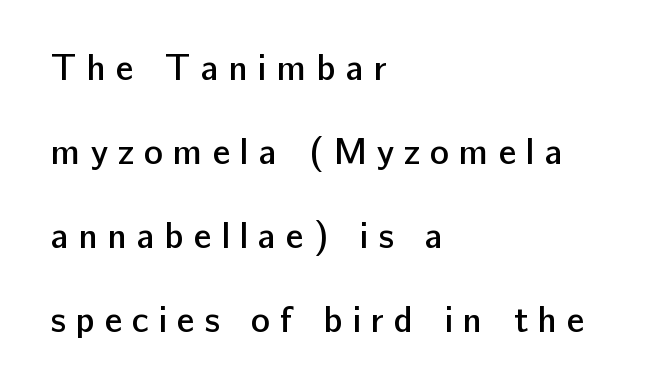
The image shows 36 px semibold sans-serif type, upright; set left-aligned, loose line spacing (2.33x), unusually wide letter spacing (+0.27 em), not underlined; low stroke contrast and a medium x-height.
